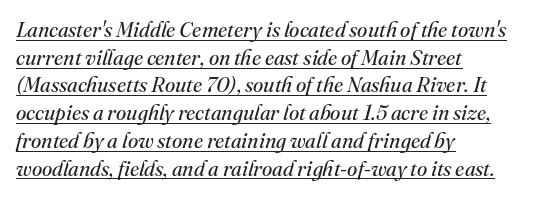
Q: Is the text bold? A: No.
Q: Is the text italic (slanted)? A: Yes, it leans right by about 16 degrees.
Q: Is the text underlined? A: Yes.
Q: How is the paragraph aligned? A: Left-aligned.
Q: Is the spacing between letters normal or unusually wide? A: Normal.
Q: Is the spacing between lines tight, normal or loose? A: Normal.
